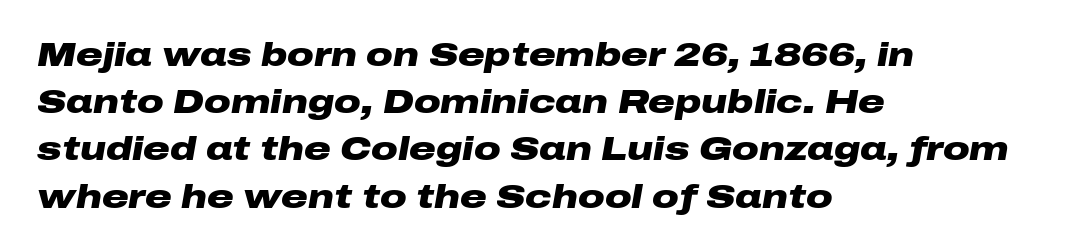
{"italic": "yes", "lean": "right", "slant_degrees": 10, "bold": "yes", "weight": "heavy", "width": "wide", "stroke_contrast": "low", "x_height": "medium", "monospaced": "no", "underline": "no", "align": "left", "line_spacing": "normal", "line_spacing_ratio": 1.43, "letter_spacing": "normal", "letter_spacing_em": 0.0, "glyph_px": 33}
